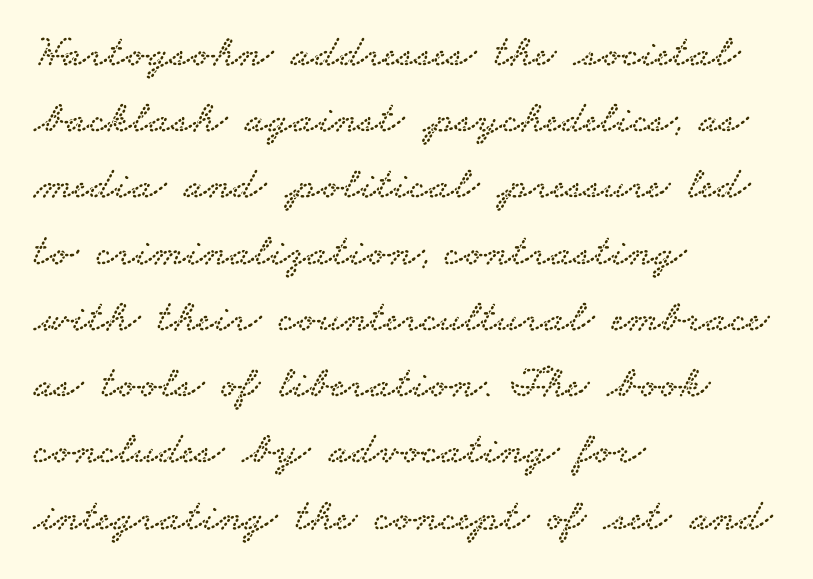
The image shows 46 px wide type; set left-aligned, normal line spacing (1.44x), normal letter spacing, not underlined; low stroke contrast and a small x-height.
